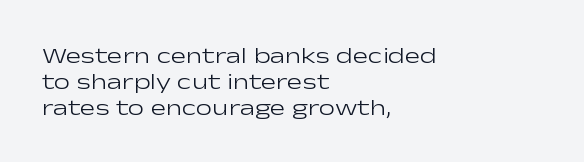
If you drew a ruler down the left edge, every line would touch it. Check under the words: just untouched page. The font is comparable to plain body text, perhaps lighter. The letters stand upright; this is a roman face.
